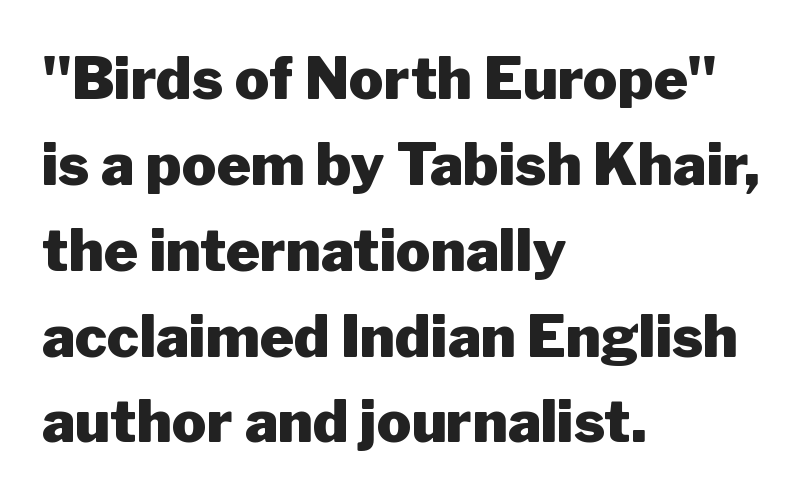
The image shows 58 px heavy sans-serif type, upright; set left-aligned, normal line spacing (1.48x), normal letter spacing, not underlined; low stroke contrast and a medium x-height.
